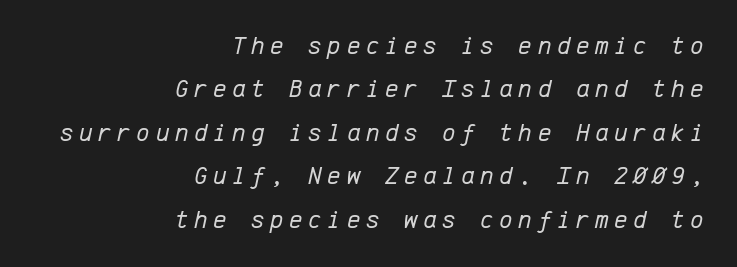
Each word looks stretched out because of the extra space between its letters. All the whitespace from short lines collects on the left. Heaviness? Minimal to ordinary, like unemphasized prose. Quick note: underline off. The passage shown leans; its letterforms are oblique. Each new line begins a customary step beneath the previous one.
